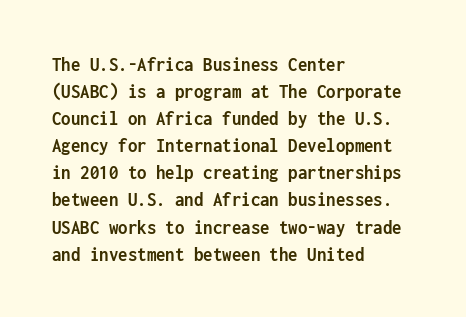
Q: Is the text bold? A: Yes.
Q: Is the text italic (slanted)? A: No, it is upright.
Q: Is the text underlined? A: No.
Q: How is the paragraph aligned? A: Left-aligned.
Q: Is the spacing between letters normal or unusually wide? A: Normal.
Q: Is the spacing between lines tight, normal or loose? A: Normal.
